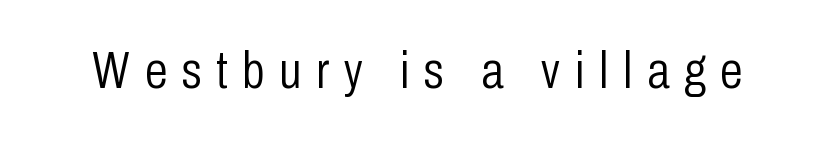
Q: Is the text bold? A: No.
Q: Is the text italic (slanted)? A: No, it is upright.
Q: Is the typeface a serif or a sans-serif typeface? A: Sans-serif.
Q: Is the text underlined? A: No.
Q: Is the spacing between letters normal or unusually wide? A: Unusually wide.
Q: Width (condensed, normal, or wide)? A: Condensed.
Q: Stroke contrast? A: Low.
Q: x-height? A: Medium.
Q: Monospaced? A: No.
